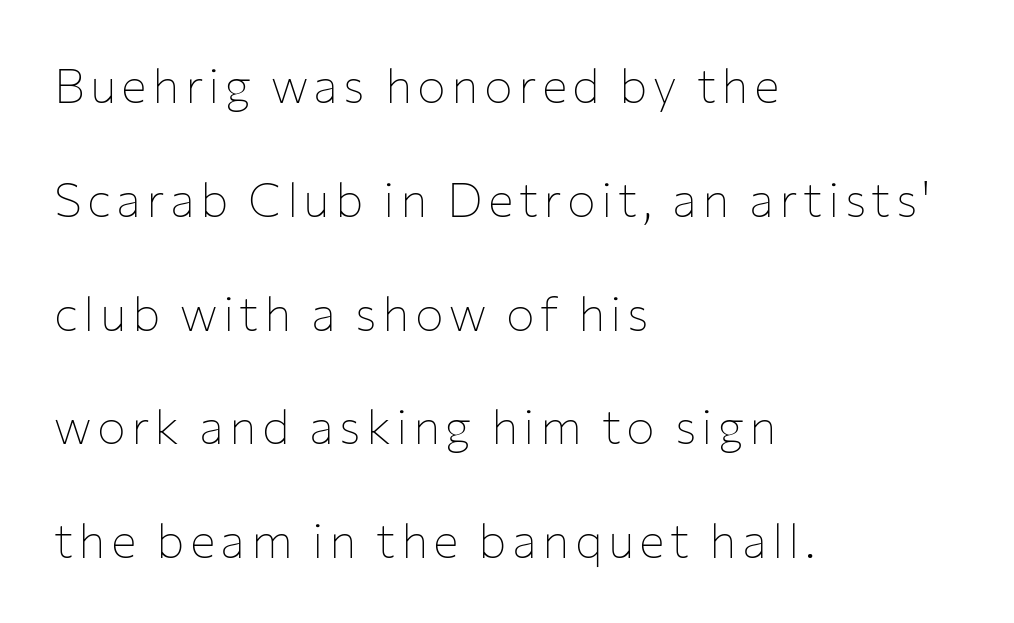
Q: Is the text bold? A: No.
Q: Is the text italic (slanted)? A: No, it is upright.
Q: Is the typeface a serif or a sans-serif typeface? A: Sans-serif.
Q: Is the text underlined? A: No.
Q: How is the paragraph aligned? A: Left-aligned.
Q: Is the spacing between lines tight, normal or loose? A: Loose.
Q: Width (condensed, normal, or wide)? A: Normal.
Q: Stroke contrast? A: Low.
Q: x-height? A: Medium.
Q: Monospaced? A: No.
